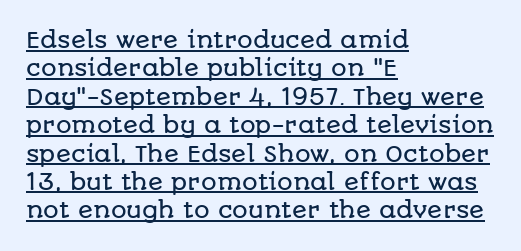
The image shows 22 px text type, upright; set left-aligned, normal line spacing (1.29x), normal letter spacing, underlined.
